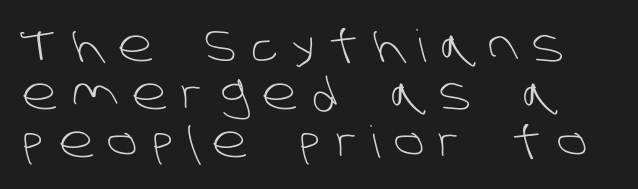
Q: Is the text bold? A: No.
Q: Is the typeface a serif or a sans-serif typeface? A: Sans-serif.
Q: Is the text underlined? A: No.
Q: Is the spacing between letters normal or unusually wide? A: Unusually wide.
Q: Is the spacing between lines tight, normal or loose? A: Tight.
Q: Width (condensed, normal, or wide)? A: Normal.
Q: Stroke contrast? A: Low.
Q: x-height? A: Large.
Q: Monospaced? A: No.
